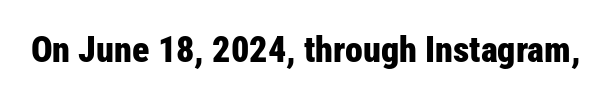
{"serif": "no", "italic": "no", "bold": "yes", "weight": "bold", "width": "condensed", "stroke_contrast": "low", "x_height": "medium", "monospaced": "no", "underline": "no", "letter_spacing": "normal", "letter_spacing_em": 0.0, "glyph_px": 36}
